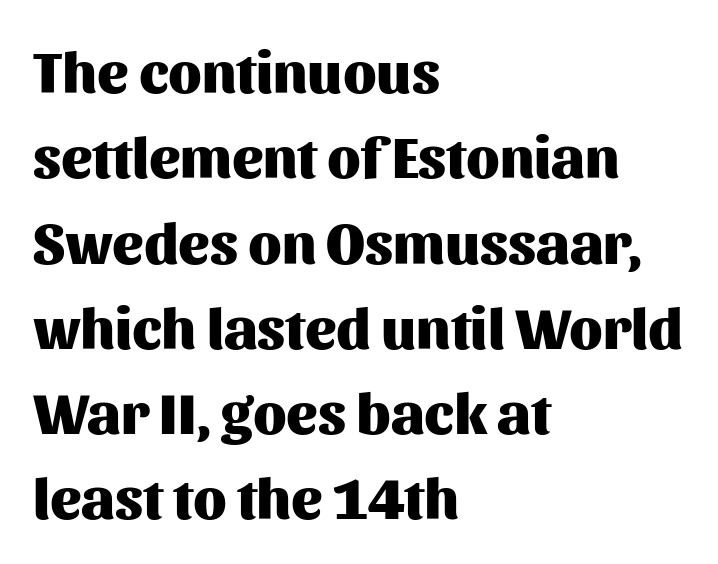
The foot of each line stays bare and open. These lines keep a tight, regular rhythm from letter to letter. The rows are spaced the way most documents space them. The lines in this sample share a left origin and differ only in where they stop. This sample has the flowing, uneven cadence of proportional lettering. A sans-serif font was chosen for this passage.
